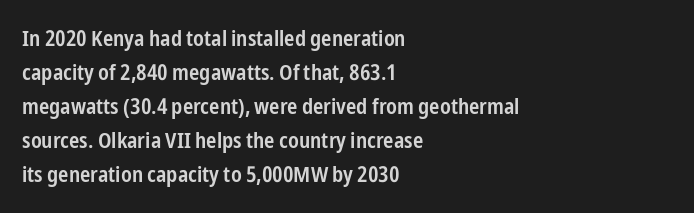
The image shows 22 px text type, upright; set left-aligned, normal line spacing (1.54x), normal letter spacing, not underlined.
